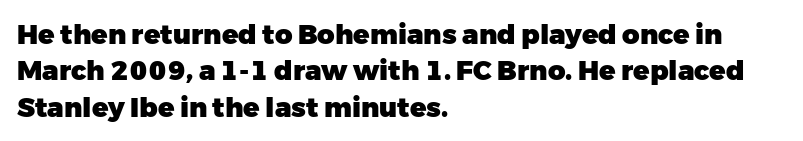
{"italic": "no", "bold": "yes", "underline": "no", "align": "left", "line_spacing": "normal", "line_spacing_ratio": 1.35, "letter_spacing": "normal", "letter_spacing_em": 0.0, "glyph_px": 27}
